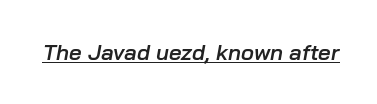
The image shows 22 px text type, italic (leaning right); set normal letter spacing, underlined.
